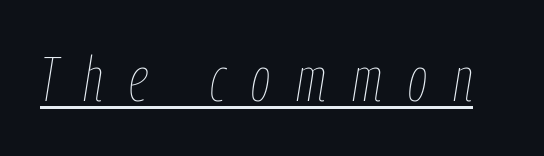
The image shows 63 px thin, condensed type, italic (leaning right); set unusually wide letter spacing (+0.41 em), underlined; low stroke contrast and a medium x-height.
